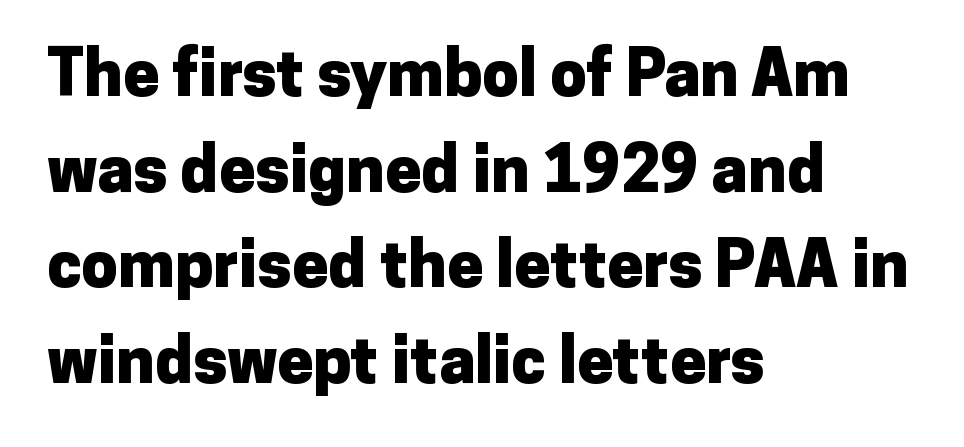
Q: Is the text bold? A: Yes.
Q: Is the text italic (slanted)? A: No, it is upright.
Q: Is the typeface a serif or a sans-serif typeface? A: Sans-serif.
Q: Is the text underlined? A: No.
Q: How is the paragraph aligned? A: Left-aligned.
Q: Is the spacing between letters normal or unusually wide? A: Normal.
Q: Is the spacing between lines tight, normal or loose? A: Normal.
Q: Width (condensed, normal, or wide)? A: Normal.
Q: Stroke contrast? A: Low.
Q: x-height? A: Medium.
Q: Monospaced? A: No.
